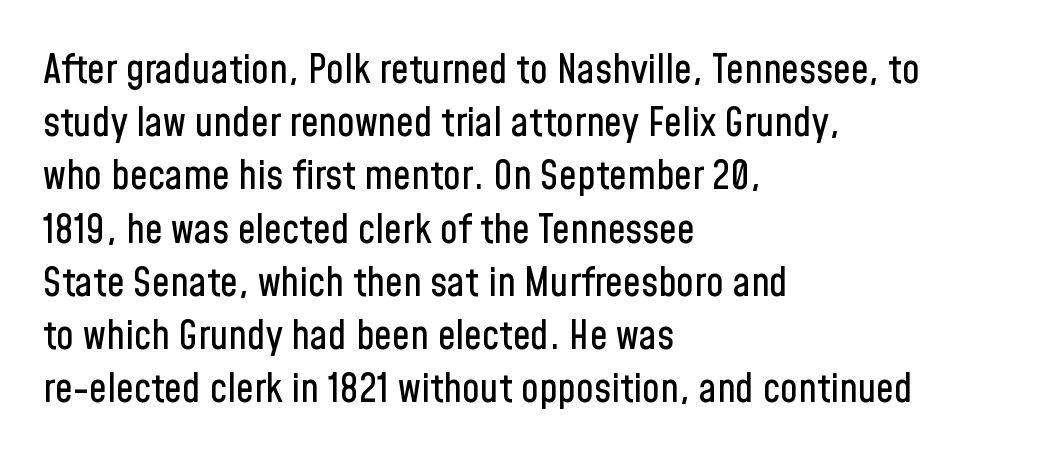
Q: Is the text italic (slanted)? A: No, it is upright.
Q: Is the typeface a serif or a sans-serif typeface? A: Sans-serif.
Q: Is the text underlined? A: No.
Q: How is the paragraph aligned? A: Left-aligned.
Q: Is the spacing between letters normal or unusually wide? A: Normal.
Q: Is the spacing between lines tight, normal or loose? A: Normal.
Q: Width (condensed, normal, or wide)? A: Condensed.
Q: Stroke contrast? A: Low.
Q: x-height? A: Medium.
Q: Monospaced? A: No.
